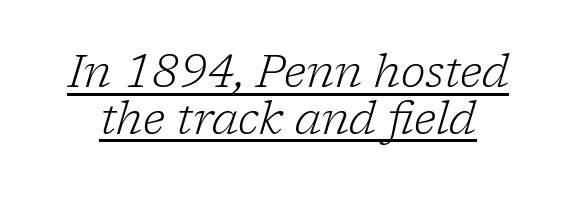
The image shows 45 px light serif type, italic (leaning right); set tight line spacing (1.04x), normal letter spacing, underlined; low stroke contrast and a medium x-height.
